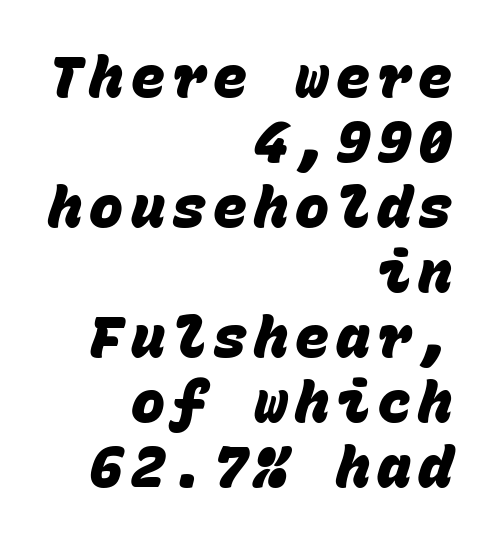
Vertical spacing — tight. Bold? Absolutely — the strokes are thick and heavy. Check the space under the baseline: it is left empty. The letters march in equal steps, a hallmark of fixed-pitch type. Caption: multi-line text, flush right, ragged left. The rendering shows plain stroke endings on the letterforms — a sans-serif design.
